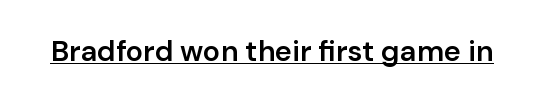
The image shows 29 px semibold sans-serif type, upright; set normal letter spacing, underlined; low stroke contrast and a medium x-height.
